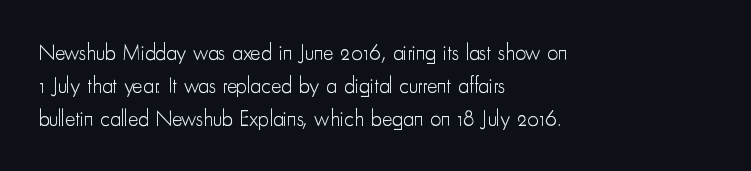
Descender tails drop into unmarked territory. Vertically, the passage feels balanced, rows spaced as you'd expect. The typesetter chose a ragged-right arrangement here. The typography opts for an upright posture over an oblique one. The rendering keeps characters at their native spacing. Stroke mass is kept to a normal reading level or below.
